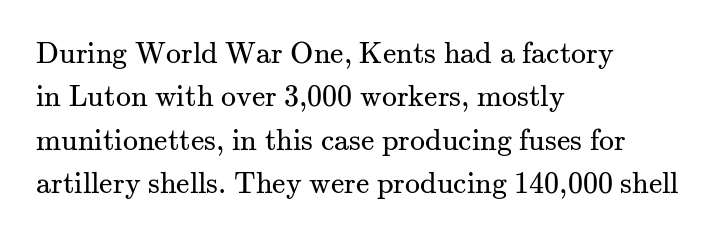
Caption: multi-line text, flush left, ragged right. No letter is thick-stroked: the sample isn't bold. Ascenders rise straight up at ninety degrees. The designer went with a serif here, giving each stem small feet. The letters advance in unequal steps, a hallmark of proportional type. Just letters on the line, the space beneath them empty.
